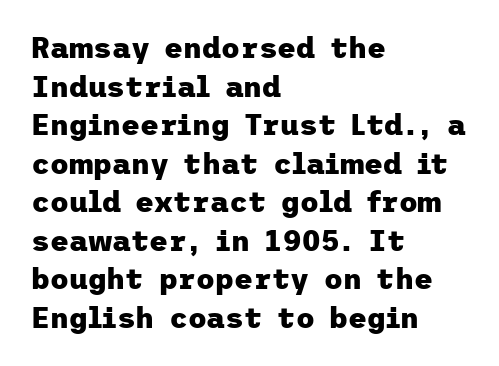
Q: Is the text bold? A: Yes.
Q: Is the text italic (slanted)? A: No, it is upright.
Q: Is the typeface a serif or a sans-serif typeface? A: Sans-serif.
Q: Is the text underlined? A: No.
Q: How is the paragraph aligned? A: Left-aligned.
Q: Is the spacing between letters normal or unusually wide? A: Normal.
Q: Is the spacing between lines tight, normal or loose? A: Normal.
Q: Width (condensed, normal, or wide)? A: Normal.
Q: Stroke contrast? A: Low.
Q: x-height? A: Medium.
